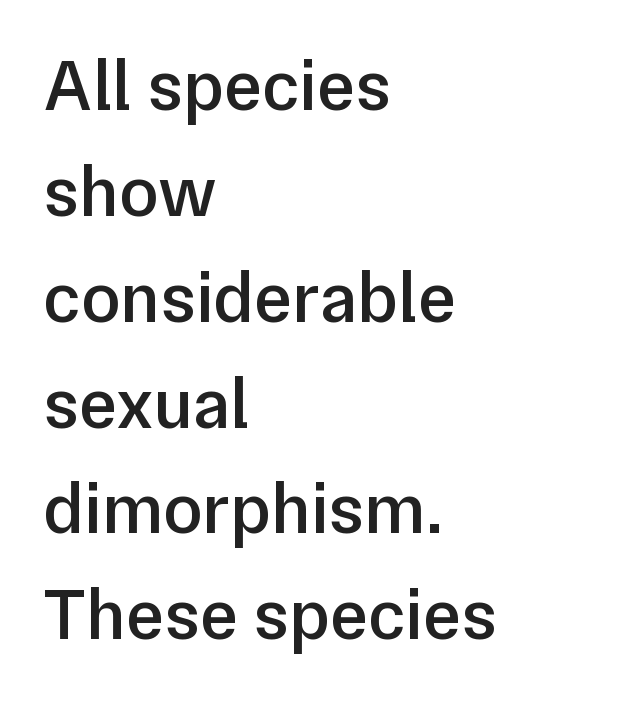
Q: Is the text bold? A: Semi-bold.
Q: Is the text italic (slanted)? A: No, it is upright.
Q: Is the typeface a serif or a sans-serif typeface? A: Sans-serif.
Q: Is the text underlined? A: No.
Q: How is the paragraph aligned? A: Left-aligned.
Q: Is the spacing between letters normal or unusually wide? A: Normal.
Q: Is the spacing between lines tight, normal or loose? A: Normal.
Q: Width (condensed, normal, or wide)? A: Normal.
Q: Stroke contrast? A: Low.
Q: x-height? A: Medium.
Q: Monospaced? A: No.
